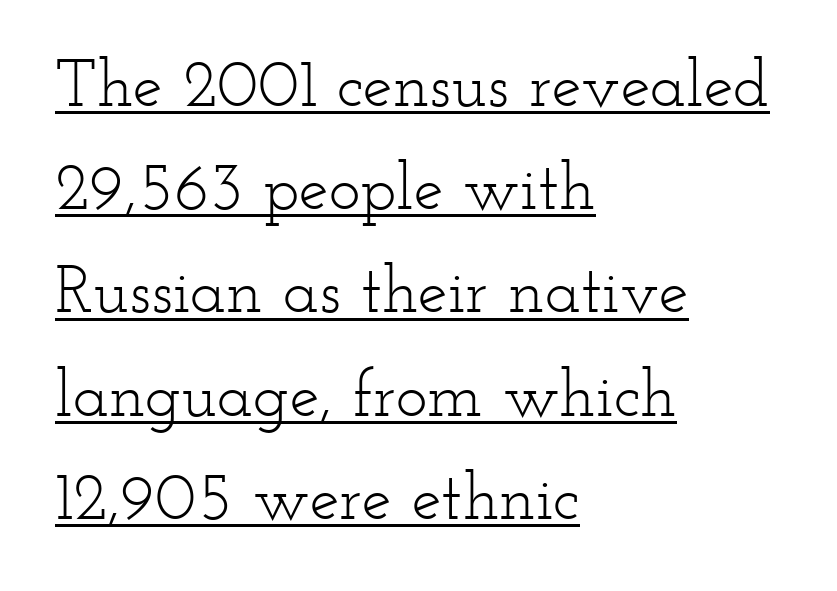
Q: Is the text bold? A: No.
Q: Is the text italic (slanted)? A: No, it is upright.
Q: Is the typeface a serif or a sans-serif typeface? A: Serif.
Q: Is the text underlined? A: Yes.
Q: How is the paragraph aligned? A: Left-aligned.
Q: Is the spacing between letters normal or unusually wide? A: Normal.
Q: Is the spacing between lines tight, normal or loose? A: Normal.
Q: Width (condensed, normal, or wide)? A: Wide.
Q: Stroke contrast? A: Low.
Q: x-height? A: Small.
Q: Monospaced? A: No.
